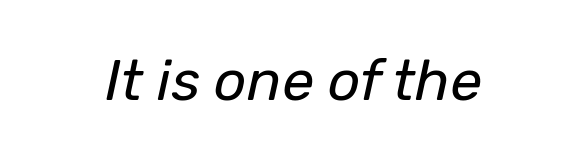
The image shows 57 px regular-weight type, italic (leaning right); set normal letter spacing, not underlined; low stroke contrast and a medium x-height.
